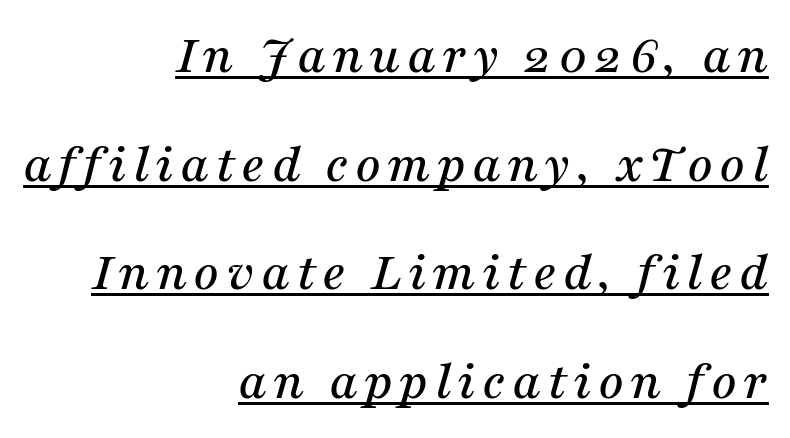
Q: Is the text italic (slanted)? A: Yes, it leans right by about 16 degrees.
Q: Is the typeface a serif or a sans-serif typeface? A: Serif.
Q: Is the text underlined? A: Yes.
Q: How is the paragraph aligned? A: Right-aligned.
Q: Is the spacing between lines tight, normal or loose? A: Loose.
Q: Width (condensed, normal, or wide)? A: Normal.
Q: Stroke contrast? A: Medium.
Q: x-height? A: Medium.
Q: Monospaced? A: No.
